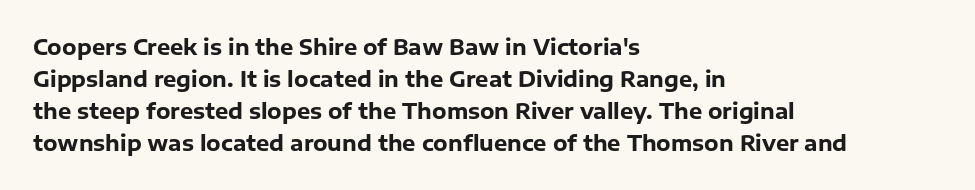
Tracking value appears to be zero — textbook default spacing. Is the type bold? Yes — the strokes are clearly thick and heavy. The block of text has a typical density, with ordinary space between rows. The rag falls on the right side of this text block. Words float on clear page, feet unadorned.
